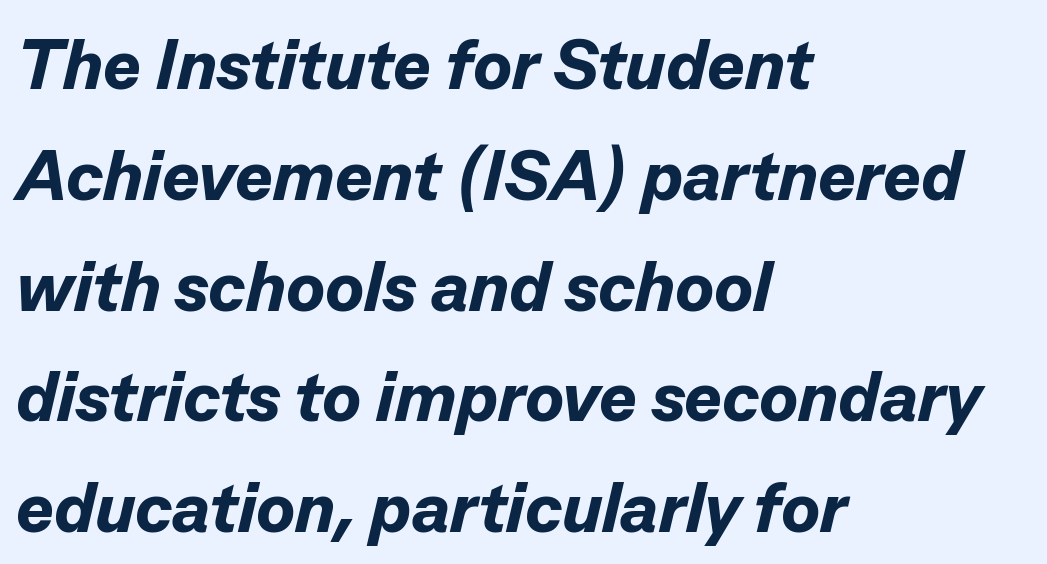
The image shows 71 px bold type, italic (leaning right); set left-aligned, normal line spacing (1.56x), normal letter spacing, not underlined; low stroke contrast and a medium x-height.
